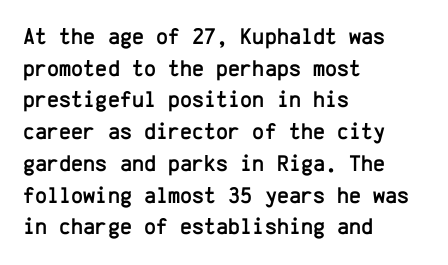
Q: Is the text italic (slanted)? A: No, it is upright.
Q: Is the text underlined? A: No.
Q: How is the paragraph aligned? A: Left-aligned.
Q: Is the spacing between letters normal or unusually wide? A: Normal.
Q: Is the spacing between lines tight, normal or loose? A: Normal.
